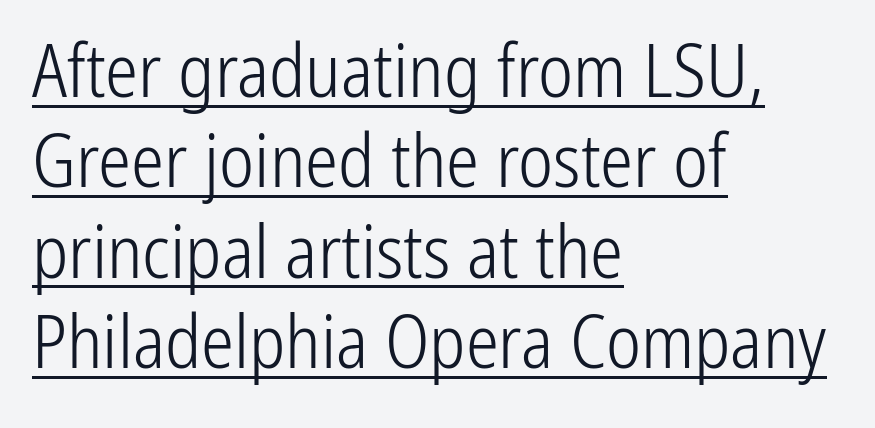
Q: Is the text bold? A: No.
Q: Is the text italic (slanted)? A: No, it is upright.
Q: Is the typeface a serif or a sans-serif typeface? A: Sans-serif.
Q: Is the text underlined? A: Yes.
Q: How is the paragraph aligned? A: Left-aligned.
Q: Is the spacing between letters normal or unusually wide? A: Normal.
Q: Width (condensed, normal, or wide)? A: Condensed.
Q: Stroke contrast? A: Low.
Q: x-height? A: Medium.
Q: Monospaced? A: No.
